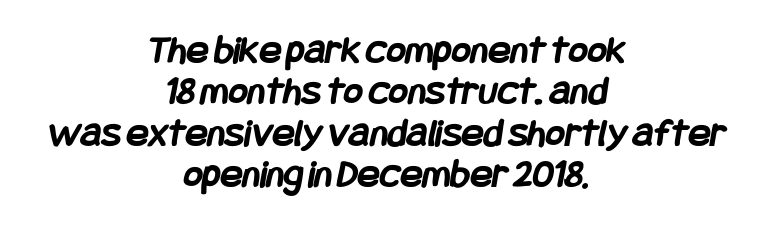
A full-strength bold gives these letters their thick strokes. Rows of type sit shoulder to shoulder in the vertical direction. Leftover space on each line is divided equally before and after the words. The face used here is rendered with its standard letterfit. Check the space under the baseline: it is left empty.
